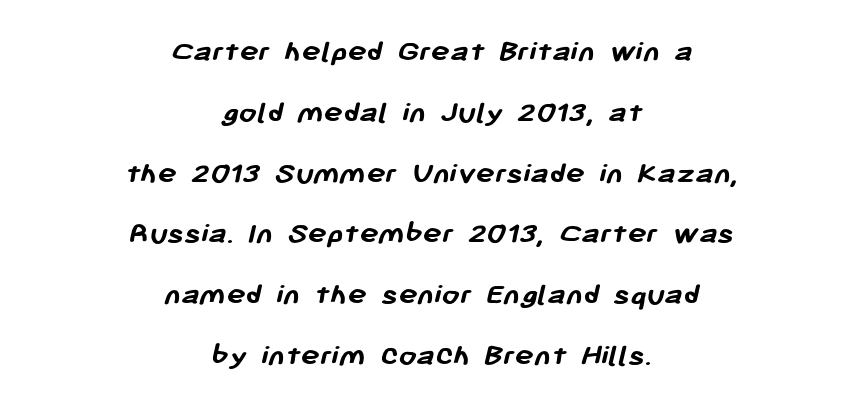
The rag falls on both sides of this text block equally. Grotesque or geometric, the face here clearly has no serifs. The letters advance in unequal steps, a hallmark of proportional type. Bare-footed words on every line. Nobody touched the tracking dial on this one.
